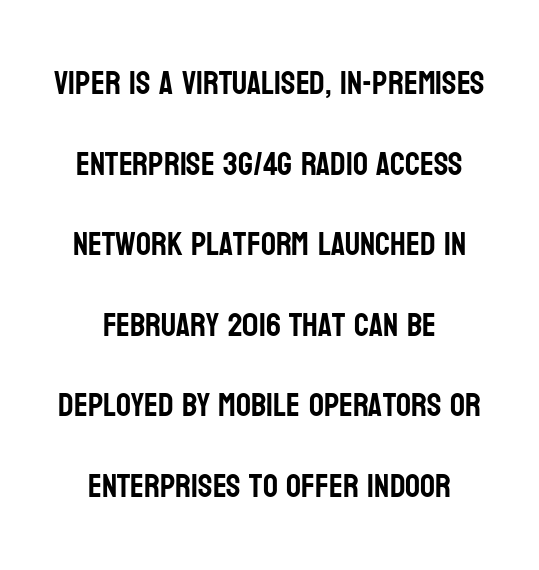
The image shows 33 px condensed sans-serif type, upright; set centered, loose line spacing (2.44x), normal letter spacing, not underlined; low stroke contrast and a large x-height.
